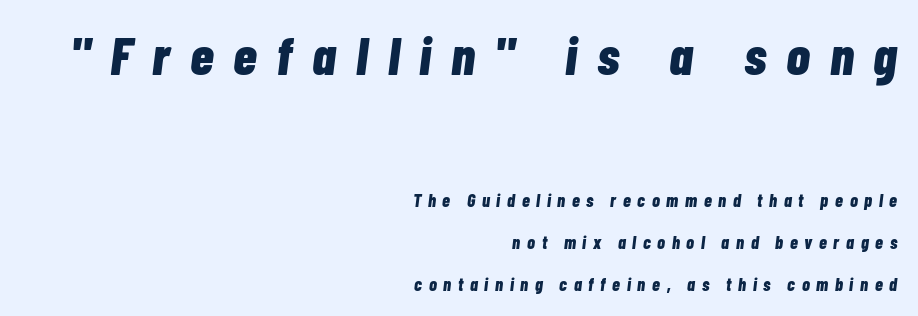
{"italic": "yes", "lean": "right", "slant_degrees": 7, "bold": "yes", "weight": "bold", "width": "condensed", "stroke_contrast": "low", "x_height": "medium", "monospaced": "no", "underline": "no", "align": "right", "line_spacing": "loose", "line_spacing_ratio": 2.32, "letter_spacing": "wide", "letter_spacing_em": 0.37, "larger_block": "first", "size_ratio": 3.0, "glyph_px": 54}
